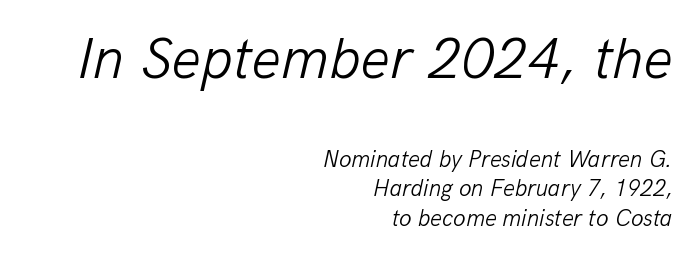
Q: Is the text bold? A: No.
Q: Is the text italic (slanted)? A: Yes, it leans right by about 13 degrees.
Q: Is the text underlined? A: No.
Q: How is the paragraph aligned? A: Right-aligned.
Q: Is the spacing between letters normal or unusually wide? A: Normal.
Q: Is the spacing between lines tight, normal or loose? A: Normal.
Q: Which block of text is set in a larger size, the first (top) or the second (bottom)? A: The first (top) one.
Q: Width (condensed, normal, or wide)? A: Normal.
Q: Stroke contrast? A: Low.
Q: x-height? A: Medium.
Q: Monospaced? A: No.
